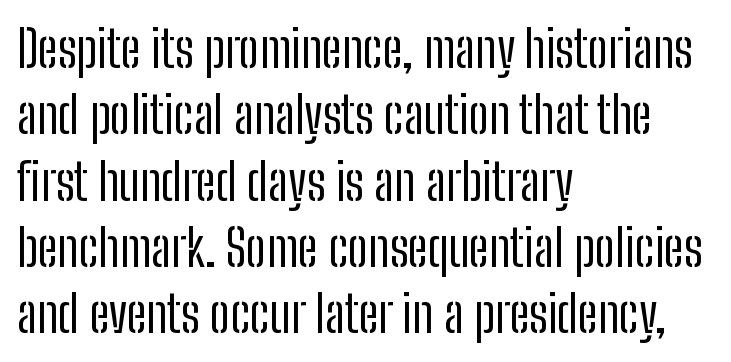
The image shows 51 px regular-weight, condensed sans-serif type, upright; set left-aligned, normal line spacing (1.3x), normal letter spacing, not underlined; low stroke contrast and a medium x-height.
